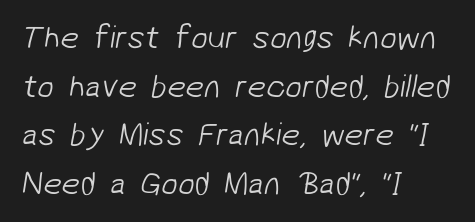
{"serif": "no", "bold": "no", "weight": "light", "width": "normal", "stroke_contrast": "low", "x_height": "medium", "monospaced": "no", "underline": "no", "align": "left", "line_spacing": "normal", "line_spacing_ratio": 1.47, "letter_spacing": "normal", "letter_spacing_em": 0.0, "glyph_px": 33}
